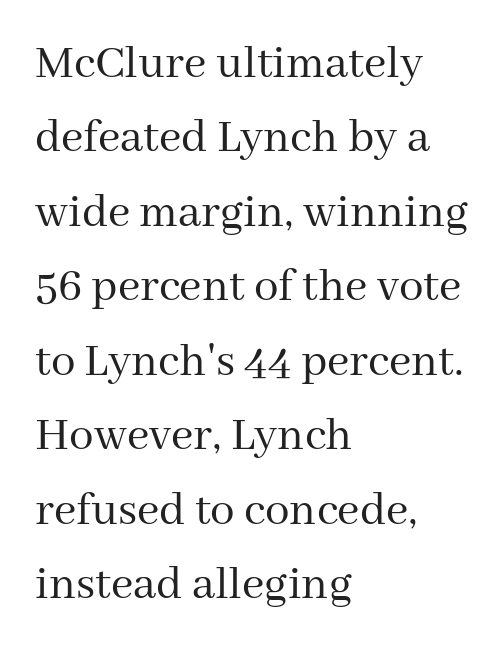
Q: Is the text bold? A: No.
Q: Is the text italic (slanted)? A: No, it is upright.
Q: Is the typeface a serif or a sans-serif typeface? A: Serif.
Q: Is the text underlined? A: No.
Q: How is the paragraph aligned? A: Left-aligned.
Q: Is the spacing between letters normal or unusually wide? A: Normal.
Q: Is the spacing between lines tight, normal or loose? A: Normal.
Q: Width (condensed, normal, or wide)? A: Normal.
Q: Stroke contrast? A: Medium.
Q: x-height? A: Medium.
Q: Monospaced? A: No.
